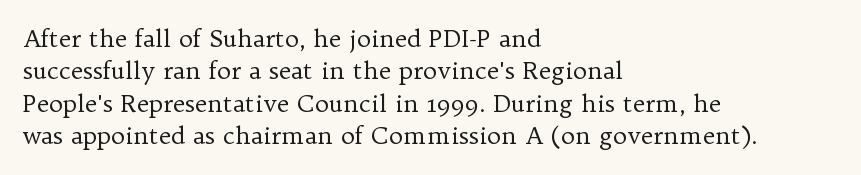
{"italic": "no", "bold": "no", "underline": "no", "align": "left", "line_spacing": "normal", "line_spacing_ratio": 1.35, "letter_spacing": "normal", "letter_spacing_em": 0.0, "glyph_px": 24}
